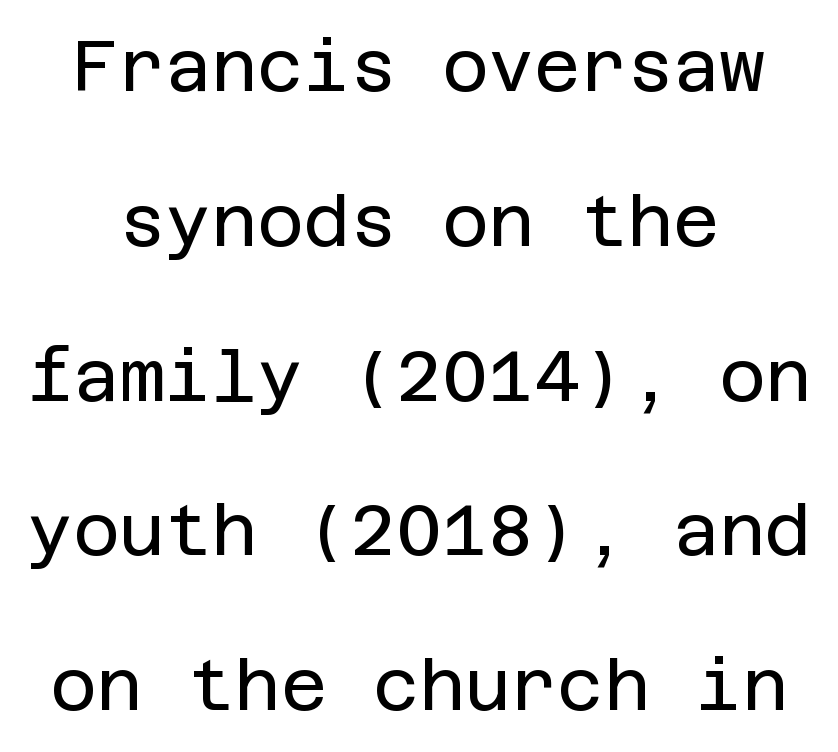
{"serif": "no", "italic": "no", "bold": "no", "weight": "regular", "width": "normal", "stroke_contrast": "low", "x_height": "large", "underline": "no", "align": "center", "line_spacing": "loose", "line_spacing_ratio": 2.18, "letter_spacing": "normal", "letter_spacing_em": 0.0, "glyph_px": 71}
